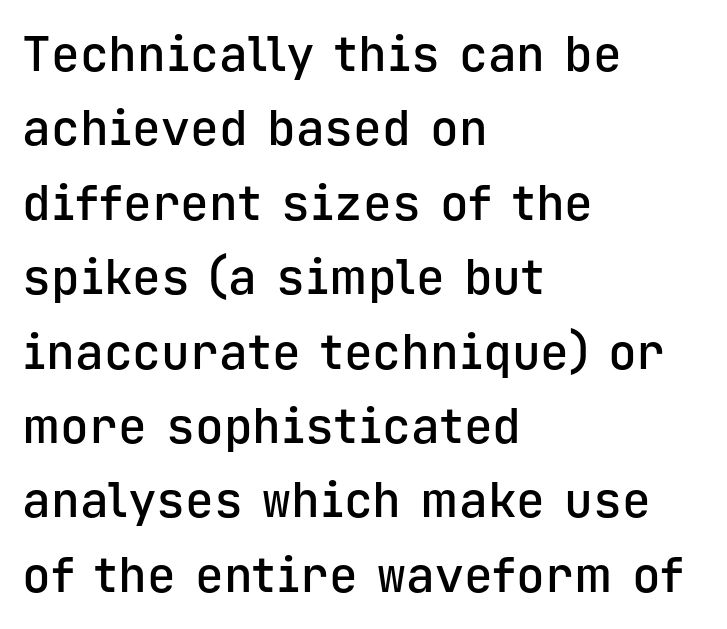
Q: Is the text bold? A: Semi-bold.
Q: Is the text italic (slanted)? A: No, it is upright.
Q: Is the typeface a serif or a sans-serif typeface? A: Sans-serif.
Q: Is the text underlined? A: No.
Q: How is the paragraph aligned? A: Left-aligned.
Q: Is the spacing between letters normal or unusually wide? A: Normal.
Q: Is the spacing between lines tight, normal or loose? A: Normal.
Q: Width (condensed, normal, or wide)? A: Normal.
Q: Stroke contrast? A: Low.
Q: x-height? A: Medium.
Q: Monospaced? A: Yes.
